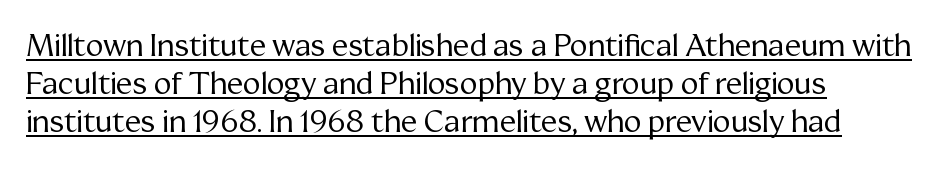
The type family on display is of the serif kind. The passage shown is typed in a proportional face where columns would drift. Letter spacing: default. Bold? No — there's no thickening of the strokes. Emphasis is given by a line drawn under the lettering. Leading matches the norm, producing a regular column.
